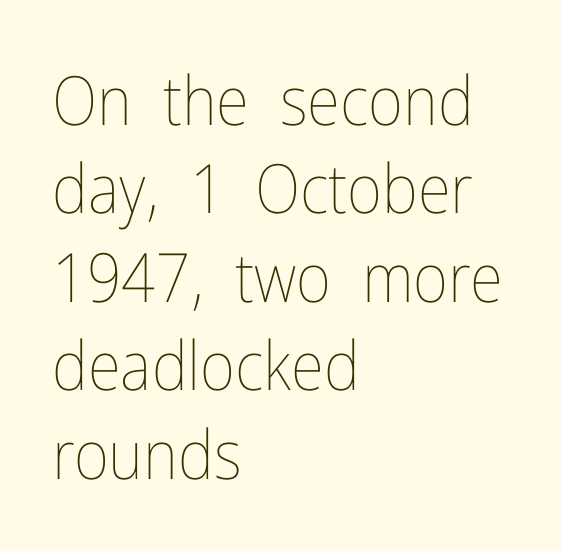
The rendering keeps characters at their native spacing. Horizontal bands of white between lines are of average thickness. The lettering holds an erect, upright posture throughout. A student would call this left alignment; a typographer would say flush left, rag right. Note the varied advance widths — an 'i' is clearly narrower than an 'm'.
